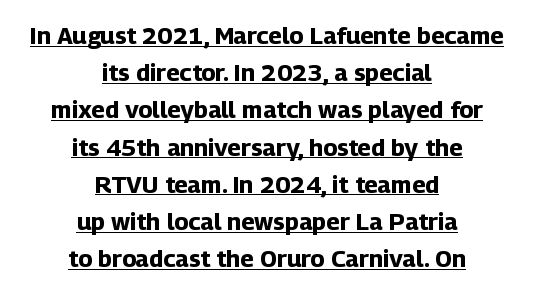
Thick stems and heavy bowls — unmistakably bold. Honestly, the letter spacing is just normal — you wouldn't notice it. A baseline rule has been typeset under these characters. Summary of vertical rhythm: regular, with standard interline spacing. The lettering stays uniformly vertical, giving the passage a roman look. Leftover space on each line is divided equally before and after the words.
